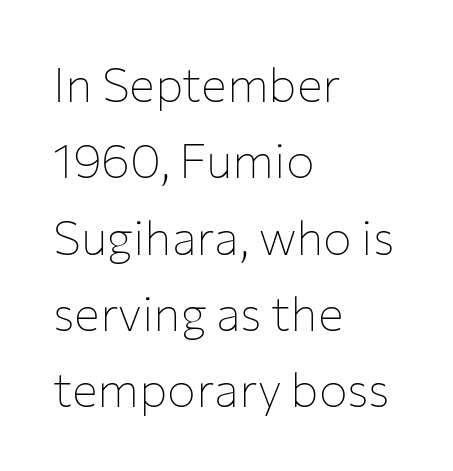
{"serif": "no", "italic": "no", "bold": "no", "weight": "thin", "width": "normal", "stroke_contrast": "low", "x_height": "medium", "monospaced": "no", "underline": "no", "align": "left", "line_spacing": "normal", "line_spacing_ratio": 1.59, "letter_spacing": "normal", "letter_spacing_em": 0.0, "glyph_px": 48}
